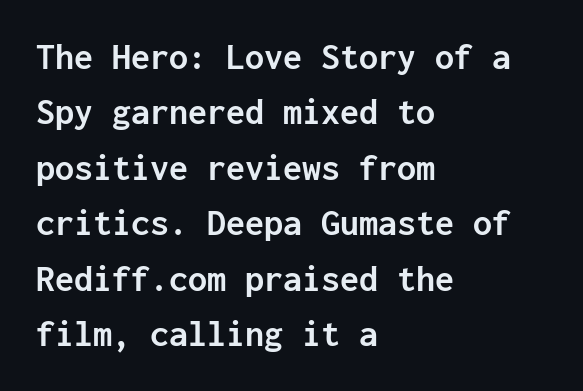
Q: Is the text bold? A: Yes.
Q: Is the text italic (slanted)? A: No, it is upright.
Q: Is the typeface a serif or a sans-serif typeface? A: Sans-serif.
Q: Is the text underlined? A: No.
Q: How is the paragraph aligned? A: Left-aligned.
Q: Is the spacing between letters normal or unusually wide? A: Normal.
Q: Is the spacing between lines tight, normal or loose? A: Normal.
Q: Width (condensed, normal, or wide)? A: Normal.
Q: Stroke contrast? A: Low.
Q: x-height? A: Medium.
Q: Monospaced? A: Yes.
